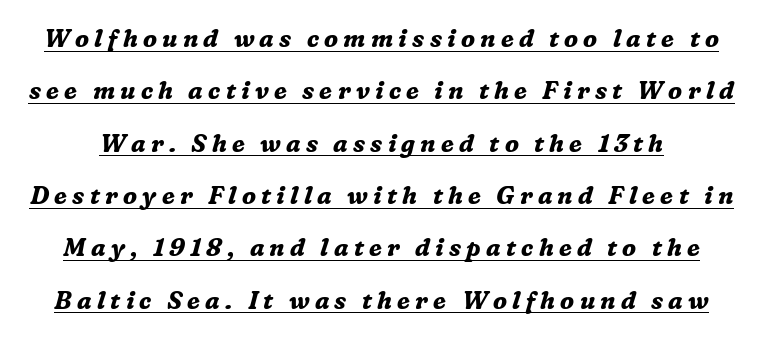
Does a line run under the words? Yes, clearly. The tracking reads as deliberately expanded to a designer's eye. Widely set lines give the paragraph a tall, airy silhouette. This is oblique type, the kind used for emphasis or titles. Bold? Absolutely — the strokes are thick and heavy.
